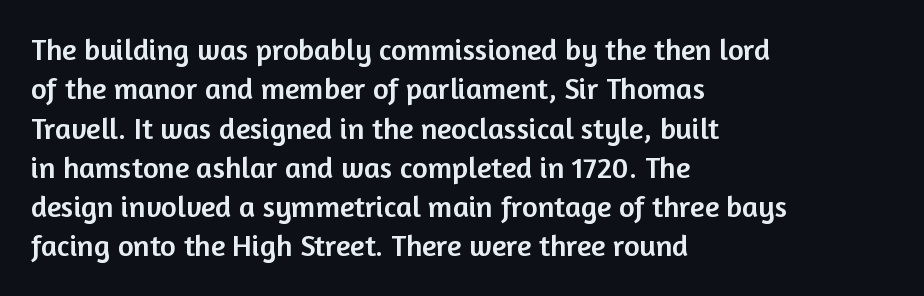
Letters rest on an invisible, unmarked baseline. Baseline-to-baseline distance is the conventional proportion of letter height. Nothing sits at the stroke ends, so this counts as sans-serif. How are the letters spaced? Ordinarily, with no added tracking.
